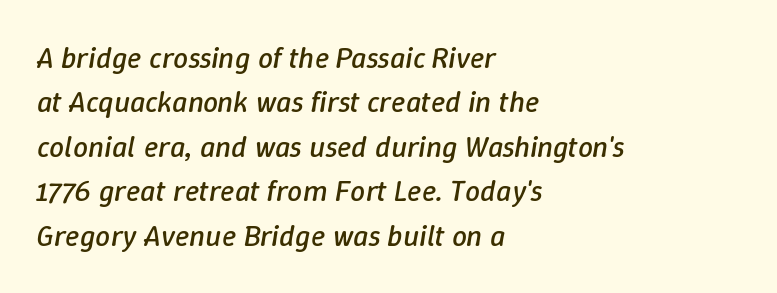
The area under the type is left untouched. A typesetter would call this proportional, since set widths differ per character. The letters are slanted; this is an italic face. The characters are drawn with everyday or finer stroke widths. You could call the tracking neutral — neither tight nor loose. Does the copy run flush right? No — it runs flush left.
